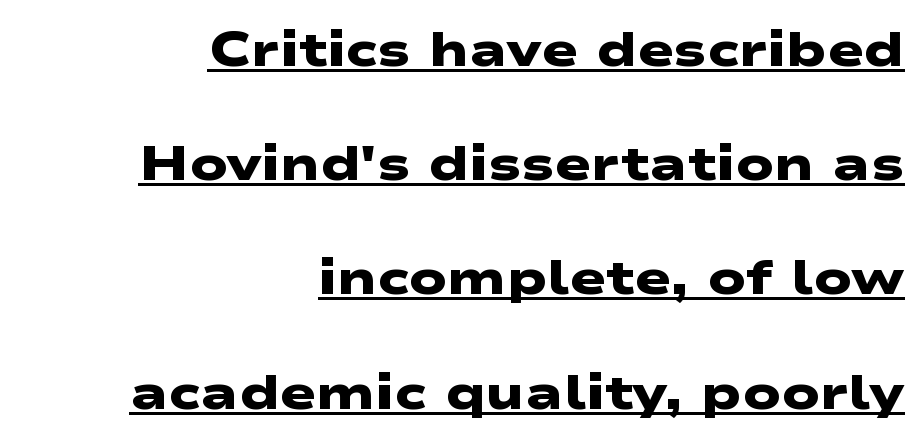
Q: Is the text bold? A: Yes.
Q: Is the typeface a serif or a sans-serif typeface? A: Sans-serif.
Q: Is the text underlined? A: Yes.
Q: How is the paragraph aligned? A: Right-aligned.
Q: Is the spacing between letters normal or unusually wide? A: Normal.
Q: Is the spacing between lines tight, normal or loose? A: Loose.
Q: Width (condensed, normal, or wide)? A: Wide.
Q: Stroke contrast? A: Low.
Q: x-height? A: Medium.
Q: Monospaced? A: No.
